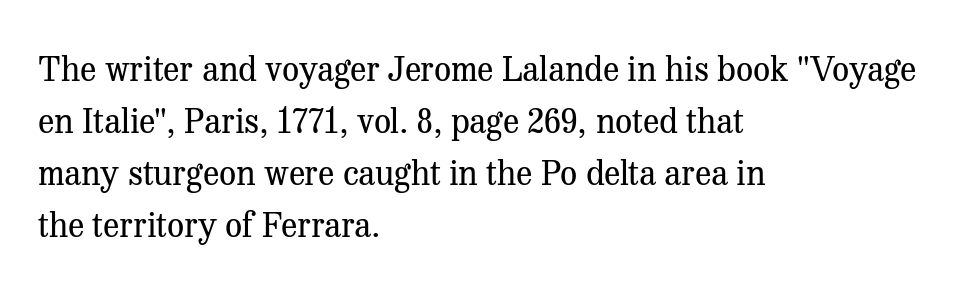
{"serif": "yes", "italic": "no", "bold": "no", "weight": "regular", "width": "normal", "stroke_contrast": "medium", "x_height": "medium", "monospaced": "no", "underline": "no", "align": "left", "line_spacing": "normal", "line_spacing_ratio": 1.53, "letter_spacing": "normal", "letter_spacing_em": 0.0, "glyph_px": 34}
